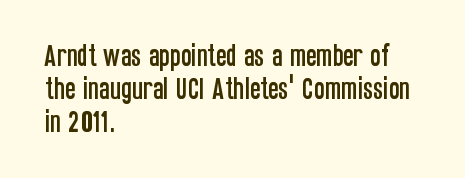
Students, observe: this is what conventionally led text looks like. Look at the tracking — it's just the regular setting, nothing added. The paragraph has a hard left edge and a soft right edge. Check under the words: just untouched page. The lettering holds an erect, upright posture throughout.
